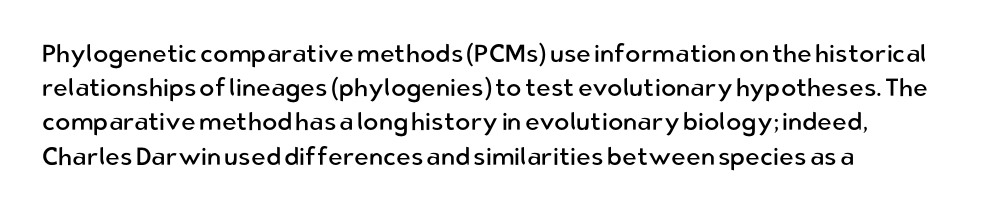
The image shows 25 px text type, upright; set left-aligned, normal line spacing (1.37x), normal letter spacing, not underlined.
